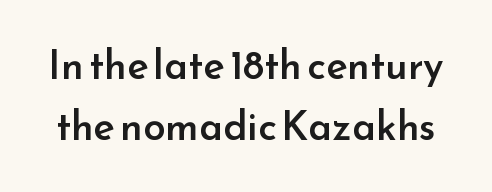
These lines are rendered in a variable-pitch font. The gap between lines stays unmarked. The face used here is a sans, in the tradition of grotesques and geometrics. Emphasis by weight is partial: semibold.
